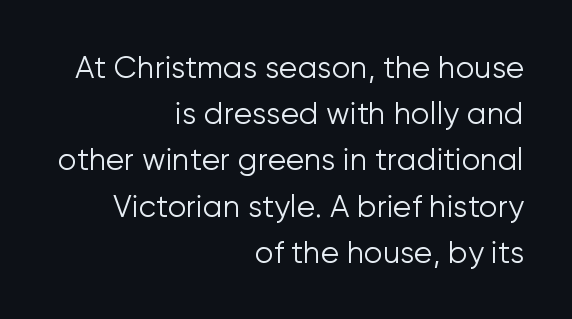
The image shows 30 px light sans-serif type, upright; set right-aligned, normal line spacing (1.54x), normal letter spacing, not underlined; low stroke contrast and a medium x-height.
